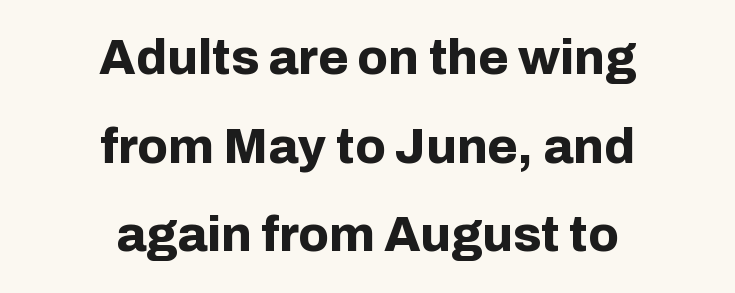
Centered paragraph, ragged on both sides. Honestly, the letter spacing is just normal — you wouldn't notice it. The passage shown is emphatically bold. Decoration check: the copy has no underline.
